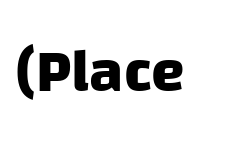
{"serif": "no", "bold": "yes", "weight": "heavy", "width": "normal", "stroke_contrast": "low", "x_height": "large", "monospaced": "no", "underline": "no", "letter_spacing": "normal", "letter_spacing_em": 0.0, "glyph_px": 61}
